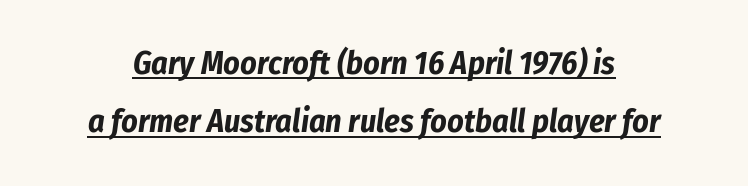
The image shows 32 px bold, condensed type, italic (leaning right); set line spacing 1.82x, normal letter spacing, underlined; low stroke contrast and a medium x-height.
